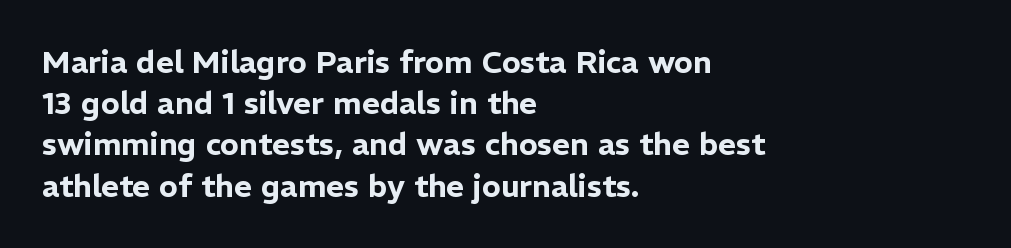
Is there any slant? The stems are plumb. What's the leading like? Ordinary, nothing unusual. Think of a printed novel: that variable character pitch is what you see here. There is no visible air inserted between adjacent glyphs. Font category for this specimen: sans-serif.
